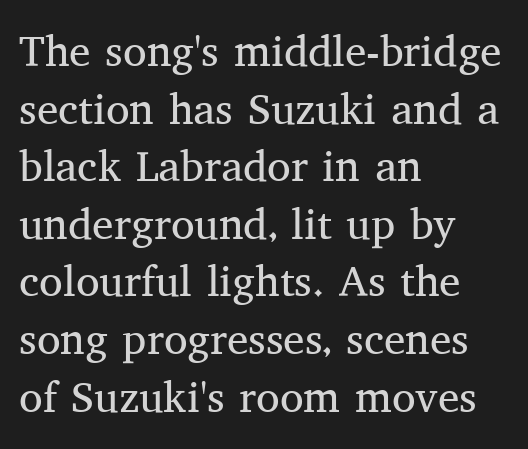
Each letter keeps its own natural width here, so spacing adapts to shape. Nobody touched the tracking dial on this one. Each line starts at the same left margin while the right side varies. Letters have the restrained weight of plain body copy at most. Unlike italic type, these characters show no tilt at all.
